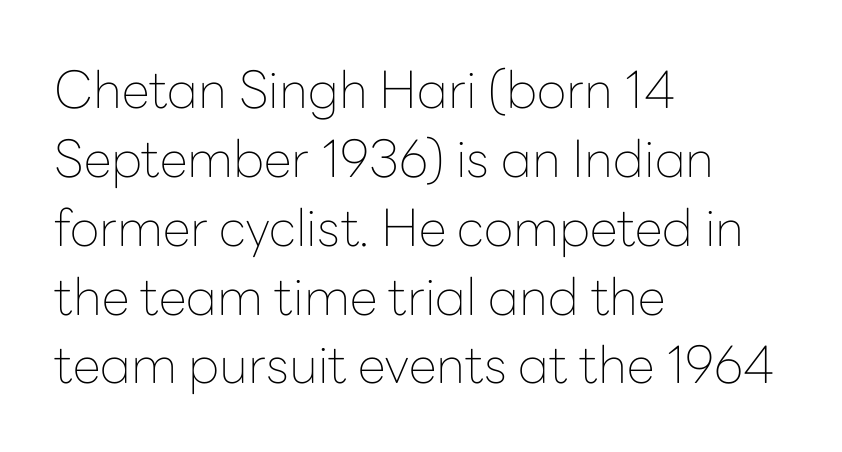
{"serif": "no", "italic": "no", "bold": "no", "weight": "thin", "width": "normal", "stroke_contrast": "low", "x_height": "medium", "monospaced": "no", "underline": "no", "align": "left", "line_spacing": "normal", "line_spacing_ratio": 1.35, "letter_spacing": "normal", "letter_spacing_em": 0.0, "glyph_px": 51}
